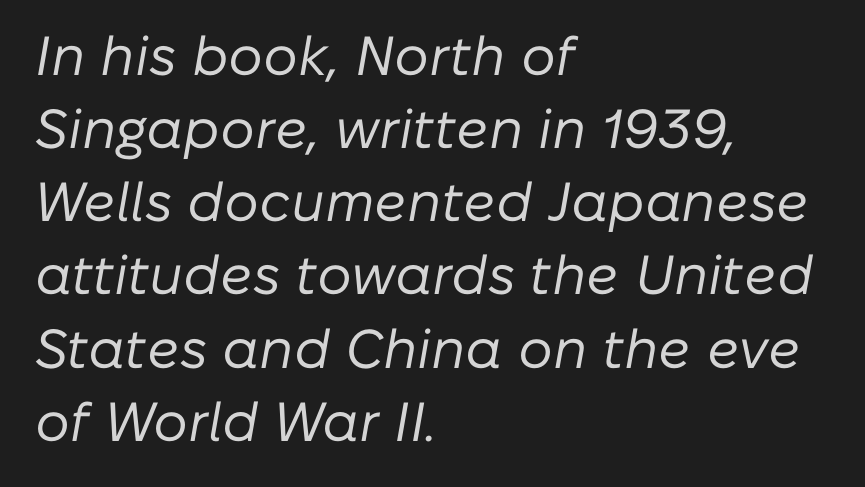
Q: Is the text bold? A: No.
Q: Is the text italic (slanted)? A: Yes, it leans right by about 10 degrees.
Q: Is the text underlined? A: No.
Q: How is the paragraph aligned? A: Left-aligned.
Q: Is the spacing between letters normal or unusually wide? A: Normal.
Q: Is the spacing between lines tight, normal or loose? A: Normal.
Q: Width (condensed, normal, or wide)? A: Normal.
Q: Stroke contrast? A: Low.
Q: x-height? A: Medium.
Q: Monospaced? A: No.
